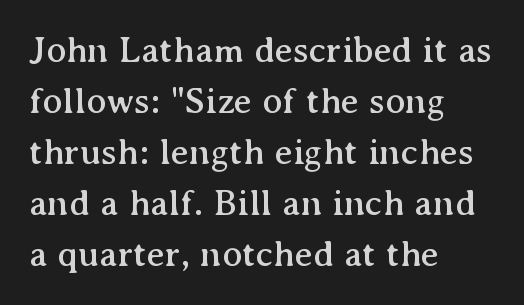
{"serif": "yes", "italic": "no", "width": "normal", "stroke_contrast": "medium", "x_height": "medium", "monospaced": "no", "underline": "no", "align": "left", "line_spacing": "normal", "line_spacing_ratio": 1.38, "letter_spacing": "normal", "letter_spacing_em": 0.0, "glyph_px": 37}
